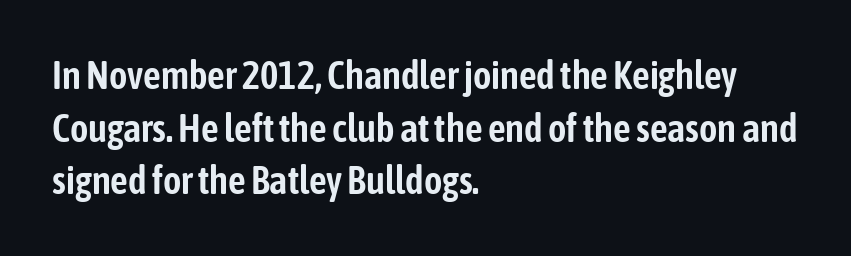
The image shows 39 px condensed sans-serif type, upright; set left-aligned, normal line spacing (1.35x), normal letter spacing, not underlined; low stroke contrast and a medium x-height.
